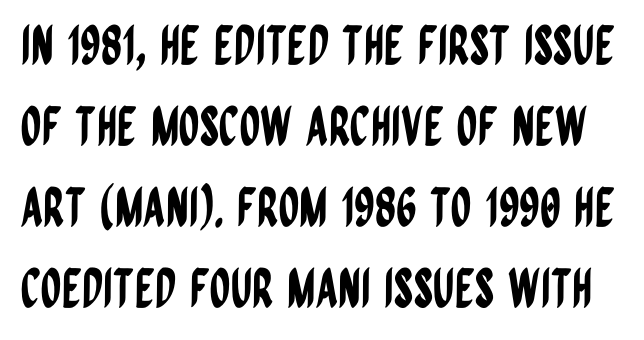
Q: Is the text italic (slanted)? A: No, it is upright.
Q: Is the typeface a serif or a sans-serif typeface? A: Sans-serif.
Q: Is the text underlined? A: No.
Q: Is the spacing between letters normal or unusually wide? A: Normal.
Q: Is the spacing between lines tight, normal or loose? A: Normal.
Q: Width (condensed, normal, or wide)? A: Condensed.
Q: Stroke contrast? A: Low.
Q: x-height? A: Large.
Q: Monospaced? A: No.
